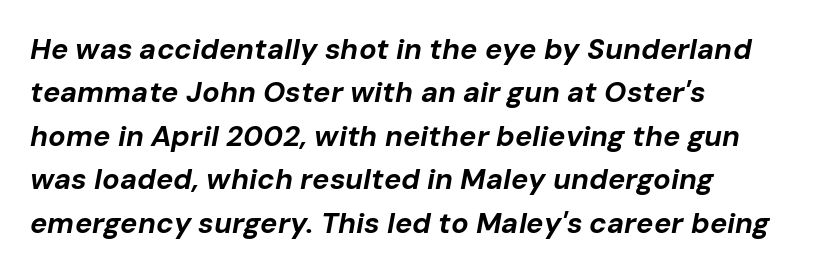
The image shows 29 px bold type, italic (leaning right); set left-aligned, normal line spacing (1.5x), normal letter spacing, not underlined; low stroke contrast and a medium x-height.
